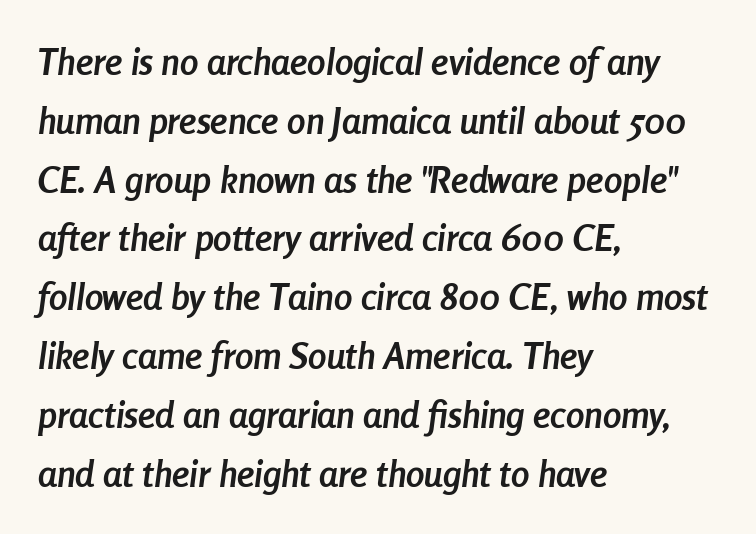
Plain, unruled lines of type. The paragraph shown leans on its left margin. Proportional: the letters do not fall into vertical columns. When letters slant like this, we call the style italic. Vertical spacing — default. Caption: bold face, heavy strokes.
